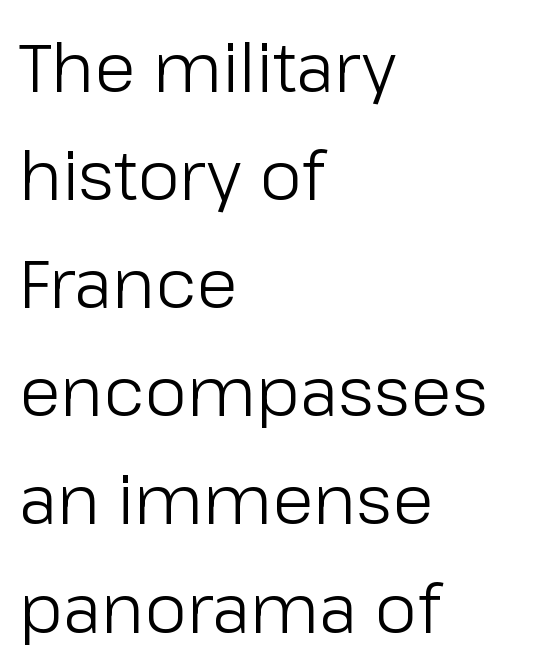
This sample has the flowing, uneven cadence of proportional lettering. Tracking value appears to be zero — textbook default spacing. One glance says typical: line gaps are just what's usual. Teacher's note: observe the even left margin — that is flush-left alignment.
